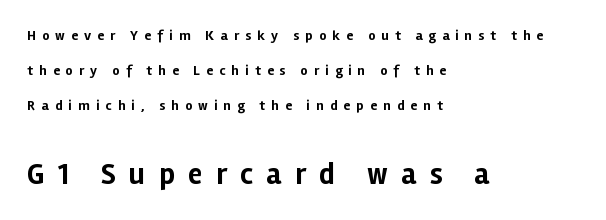
Q: Is the text bold? A: Yes.
Q: Is the text italic (slanted)? A: No, it is upright.
Q: Is the typeface a serif or a sans-serif typeface? A: Sans-serif.
Q: Is the text underlined? A: No.
Q: How is the paragraph aligned? A: Left-aligned.
Q: Is the spacing between letters normal or unusually wide? A: Unusually wide.
Q: Is the spacing between lines tight, normal or loose? A: Loose.
Q: Which block of text is set in a larger size, the first (top) or the second (bottom)? A: The second (bottom) one.
Q: Width (condensed, normal, or wide)? A: Normal.
Q: Stroke contrast? A: Low.
Q: x-height? A: Medium.
Q: Monospaced? A: No.
